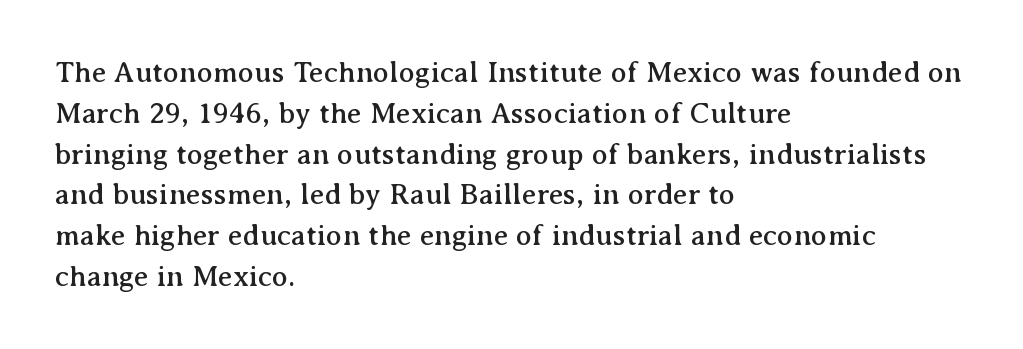
Does the copy run flush right? No — it runs flush left. Note the varied advance widths — an 'i' is clearly narrower than an 'm'. This is roman type, the default non-slanted kind. This rendering features lettering with no underline. How would I describe the line gaps? Plain and ordinary.
